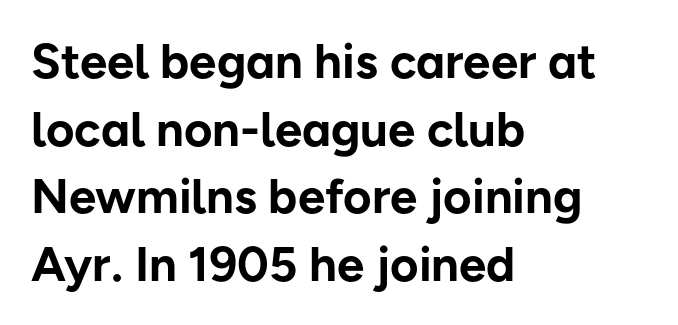
Only glyphs here, with clear space below each row. A typesetter would label this face a sans. This sample uses an upright cut, with every glyph sitting square on the baseline. Inter-character spacing is left at the font's built-in metrics.
